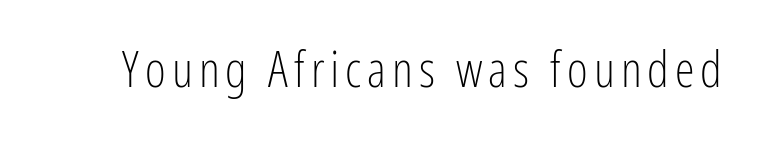
{"serif": "no", "italic": "no", "bold": "no", "weight": "light", "width": "condensed", "stroke_contrast": "low", "x_height": "medium", "monospaced": "no", "underline": "no", "glyph_px": 50}
